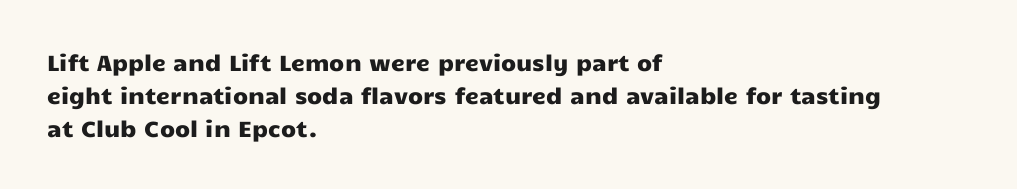
The image shows 22 px text type, upright; set left-aligned, normal line spacing (1.49x), normal letter spacing, not underlined.
